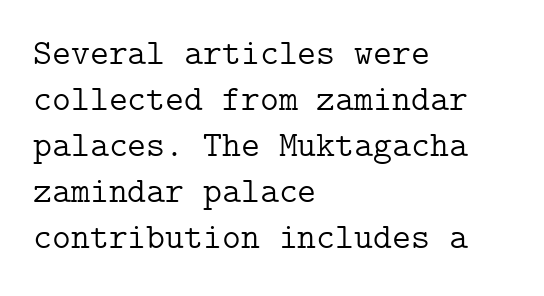
The image shows 36 px light serif type, upright; set left-aligned, normal line spacing (1.28x), normal letter spacing, not underlined; low stroke contrast and a medium x-height.
